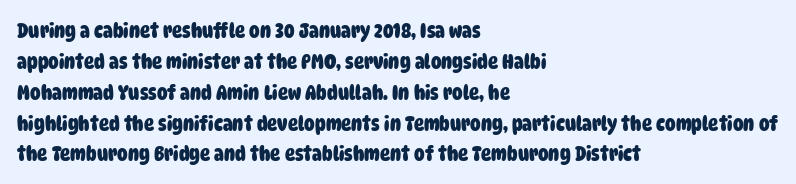
Does the weight exceed regular? Yes, all the way to bold. The gaps between neighbouring characters are ordinary and unremarkable. This rendering uses left alignment, leaving the right contour irregular. The space directly below the letters is spotless.
